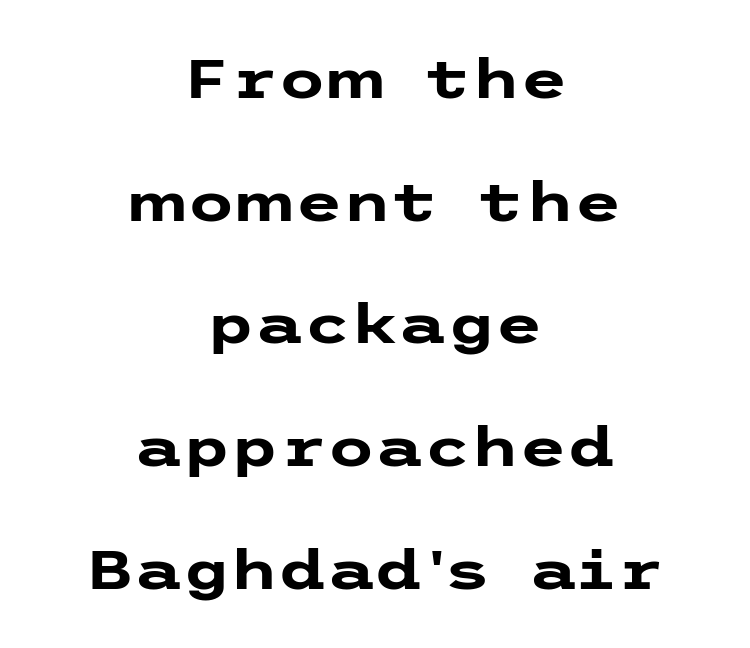
The image shows 55 px heavy, wide sans-serif type, upright; set centered, loose line spacing (2.23x), normal letter spacing, not underlined; low stroke contrast and a medium x-height.
